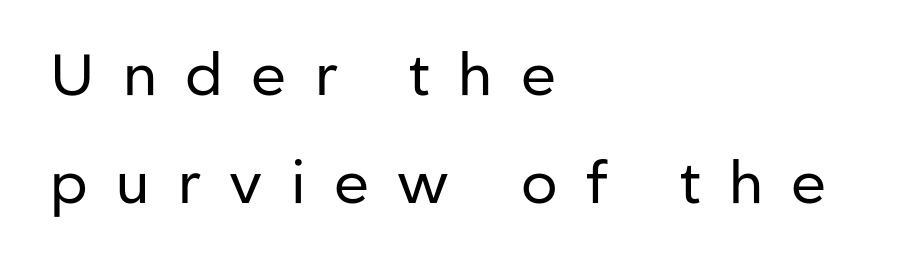
Stroke terminals: plain, sans-serif. Descender tails drop into unmarked territory. How are the letters spaced? Widely, with obvious added tracking. The cut favours lightness, reaching ordinary text weight at its darkest. Reading down the block, your eye returns to a fixed left position each line.
